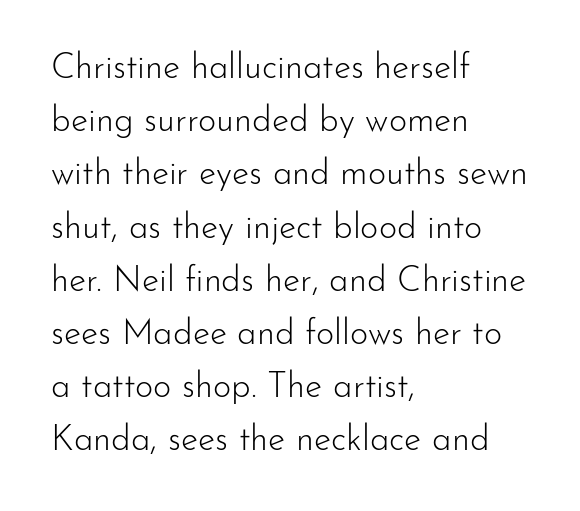
{"serif": "no", "italic": "no", "bold": "no", "weight": "light", "width": "normal", "stroke_contrast": "low", "x_height": "small", "monospaced": "no", "underline": "no", "align": "left", "line_spacing": "normal", "line_spacing_ratio": 1.52, "letter_spacing": "normal", "letter_spacing_em": 0.0, "glyph_px": 35}
